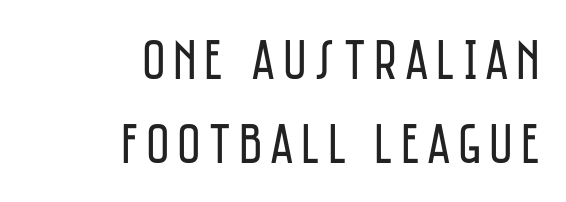
The passage is arranged like a letterhead date or caption credit — flush right. Normally led — the rows are evenly, conventionally spaced. Is this a fixed-width face? No — the glyphs have proportional, varying widths. The string is rendered with underlining switched off.
